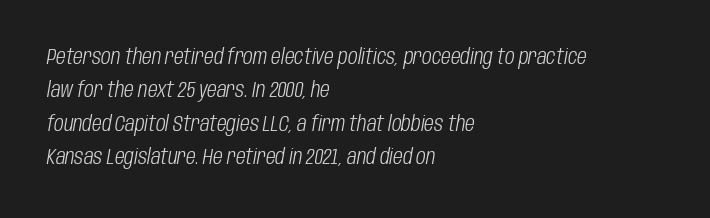
{"italic": "yes", "lean": "right", "slant_degrees": 10, "bold": "no", "underline": "no", "align": "left", "line_spacing": "normal", "line_spacing_ratio": 1.59, "letter_spacing": "normal", "letter_spacing_em": 0.0, "glyph_px": 21}
